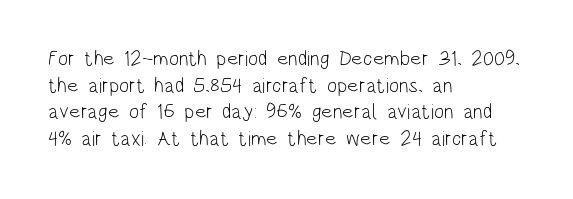
Summary of weight: not heavy and not bold. The vertical gap from one line to the next is medium. The type is set solid horizontally, with unmodified tracking. No italicization has been applied; the sample stays upright. The paragraph shown leans on its left margin. The gap between lines stays unmarked.
